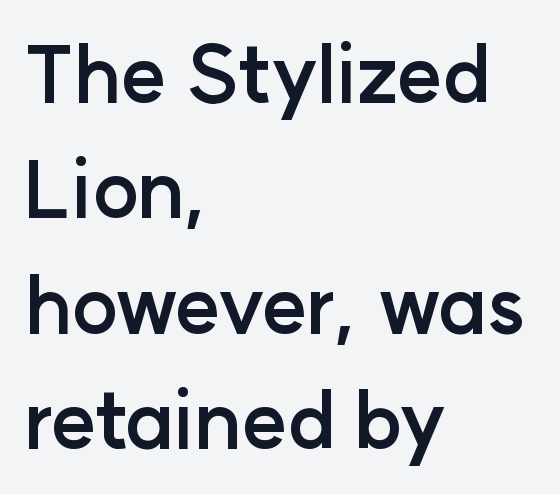
{"serif": "no", "italic": "no", "bold": "yes", "weight": "semibold", "width": "normal", "stroke_contrast": "low", "x_height": "medium", "monospaced": "no", "underline": "no", "align": "left", "line_spacing": "normal", "line_spacing_ratio": 1.48, "letter_spacing": "normal", "letter_spacing_em": 0.0, "glyph_px": 78}
